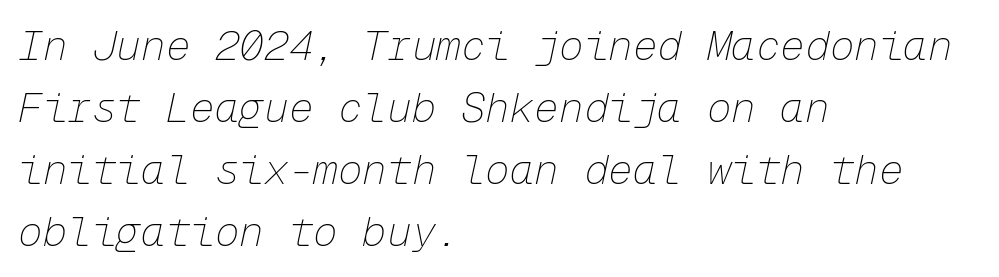
Q: Is the text bold? A: No.
Q: Is the text italic (slanted)? A: Yes, it leans right by about 12 degrees.
Q: Is the text underlined? A: No.
Q: How is the paragraph aligned? A: Left-aligned.
Q: Is the spacing between letters normal or unusually wide? A: Normal.
Q: Is the spacing between lines tight, normal or loose? A: Normal.
Q: Width (condensed, normal, or wide)? A: Normal.
Q: Stroke contrast? A: Low.
Q: x-height? A: Medium.
Q: Monospaced? A: Yes.
